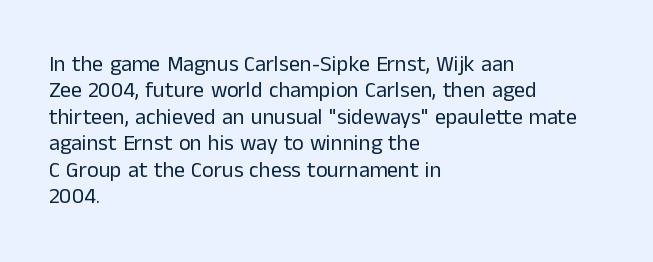
Q: Is the text bold? A: No.
Q: Is the text italic (slanted)? A: No, it is upright.
Q: Is the text underlined? A: No.
Q: How is the paragraph aligned? A: Left-aligned.
Q: Is the spacing between letters normal or unusually wide? A: Normal.
